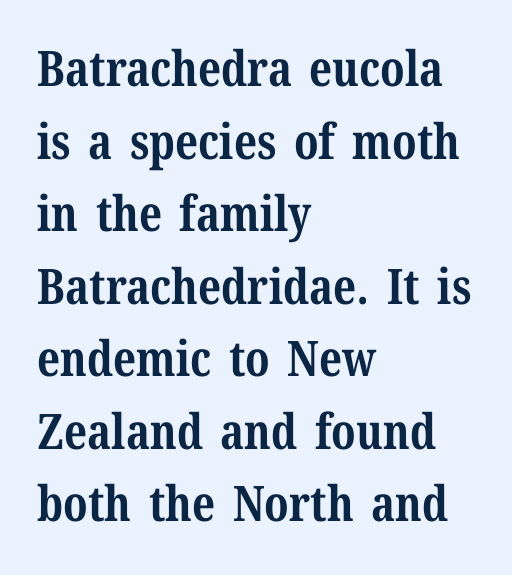
Quick note: interline space is typical. These lines are composed in type with serifs. The glyphs are unaccompanied by any horizontal stroke below them. A typesetter would call this zero additional tracking.
